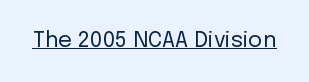
{"italic": "no", "bold": "no", "underline": "yes", "letter_spacing": "normal", "letter_spacing_em": 0.0, "glyph_px": 22}
